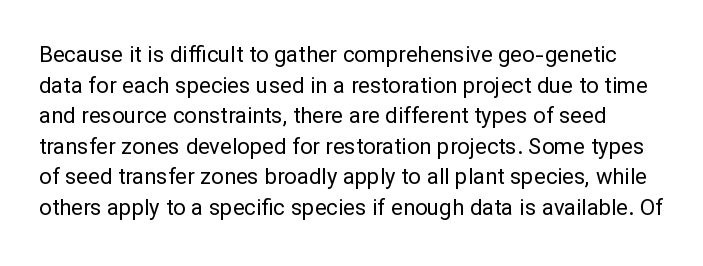
Characters remain perfectly vertical along every line. Is the type heavy? It reads as light-to-regular instead. Descender tails drop into unmarked territory. Evenly set lines give the paragraph a standard silhouette.
